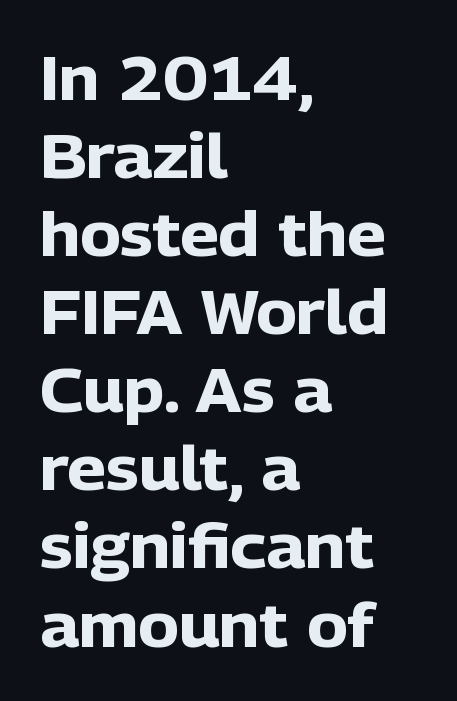
{"serif": "no", "italic": "no", "bold": "yes", "weight": "heavy", "width": "normal", "stroke_contrast": "low", "x_height": "medium", "monospaced": "no", "underline": "no", "align": "left", "line_spacing": "normal", "line_spacing_ratio": 1.28, "letter_spacing": "normal", "letter_spacing_em": 0.0, "glyph_px": 61}
